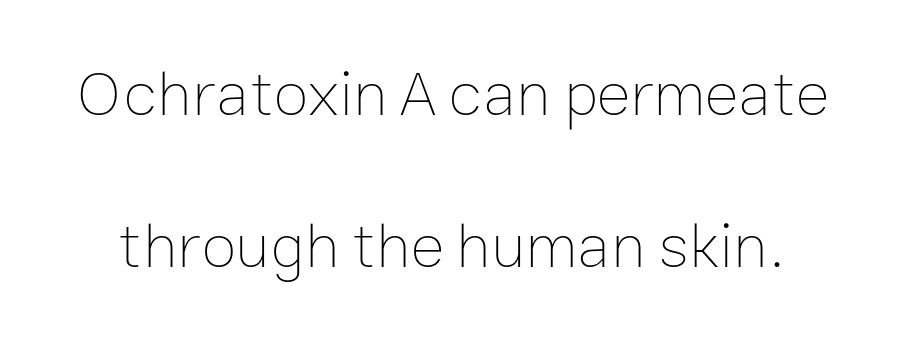
Q: Is the text bold? A: No.
Q: Is the text italic (slanted)? A: No, it is upright.
Q: Is the text underlined? A: No.
Q: Is the spacing between letters normal or unusually wide? A: Normal.
Q: Is the spacing between lines tight, normal or loose? A: Loose.
Q: Width (condensed, normal, or wide)? A: Normal.
Q: Stroke contrast? A: Low.
Q: x-height? A: Medium.
Q: Monospaced? A: No.
